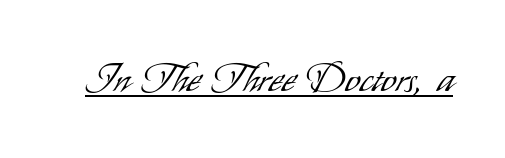
The letters advance in unequal steps, a hallmark of proportional type. The glyphs are accompanied by a horizontal stroke just below them. In terms of letterspacing, this is plain default setting. The font family rendered here belongs to the sans-serif group. Vertical stems look standard width or narrower in stroke.
